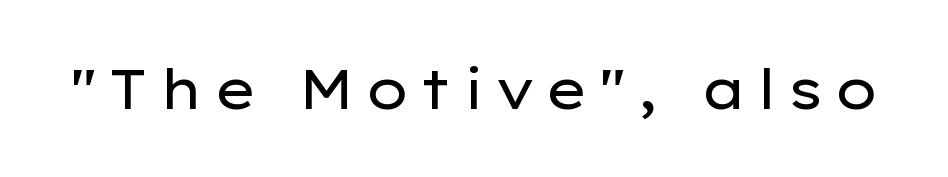
Stem width sits at or under what a default text font uses. Rendered with straight, roman letterforms. The face used here is proportionally spaced, like ordinary book or web type. This sample uses a sans-serif face. No word sits above an underline.
